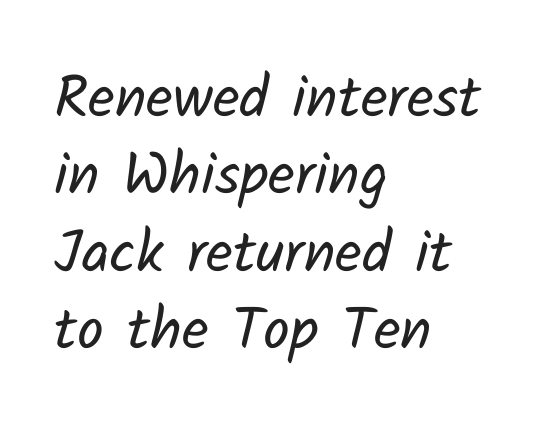
The type is set solid horizontally, with unmodified tracking. No word sits above an underline. These lines sit exactly where default settings would place them. Compared with a typical body face, this is equally light or lighter still.
